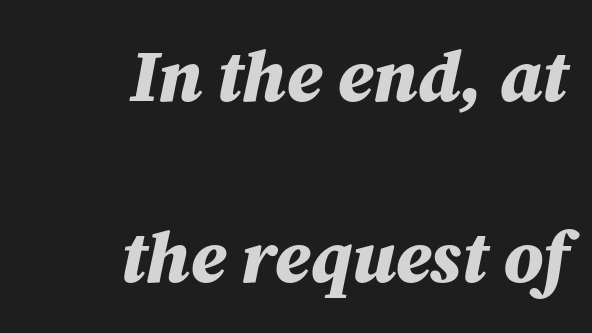
The image shows 73 px bold type, italic (leaning right); set right-aligned, loose line spacing (2.48x), normal letter spacing, not underlined; medium stroke contrast and a medium x-height.
